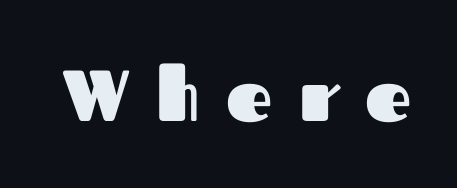
Q: Is the text bold? A: Yes.
Q: Is the text italic (slanted)? A: No, it is upright.
Q: Is the typeface a serif or a sans-serif typeface? A: Sans-serif.
Q: Is the text underlined? A: No.
Q: Is the spacing between letters normal or unusually wide? A: Unusually wide.
Q: Width (condensed, normal, or wide)? A: Normal.
Q: Stroke contrast? A: Medium.
Q: x-height? A: Medium.
Q: Monospaced? A: No.
